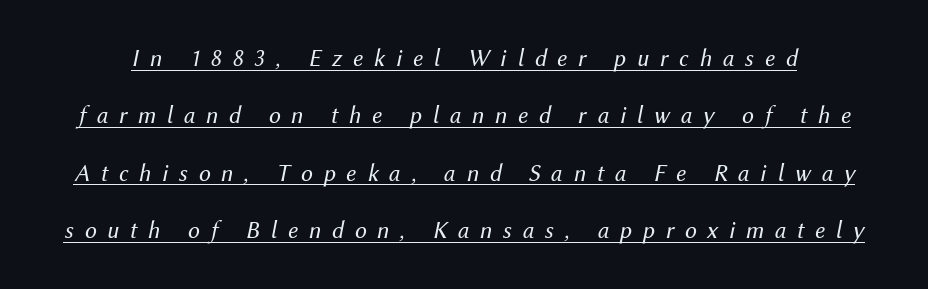
Q: Is the text bold? A: No.
Q: Is the text italic (slanted)? A: Yes, it leans right by about 12 degrees.
Q: Is the text underlined? A: Yes.
Q: Is the spacing between letters normal or unusually wide? A: Unusually wide.
Q: Is the spacing between lines tight, normal or loose? A: Loose.
